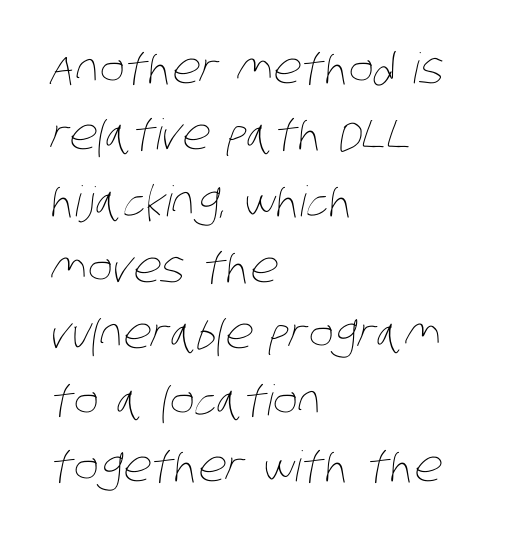
Leading: standard. Tracking here is standard; glyphs follow each other at the usual distance. Every row of glyphs begins at an identical x-position on the left. Check under the words: just untouched page. Each letter keeps its own natural width here, so spacing adapts to shape. These glyphs show unthickened strokes, regular width or finer.
